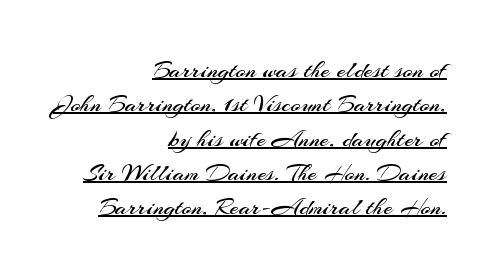
{"bold": "no", "underline": "yes", "align": "right", "line_spacing": "normal", "line_spacing_ratio": 1.32, "letter_spacing": "normal", "letter_spacing_em": 0.0, "glyph_px": 26}
